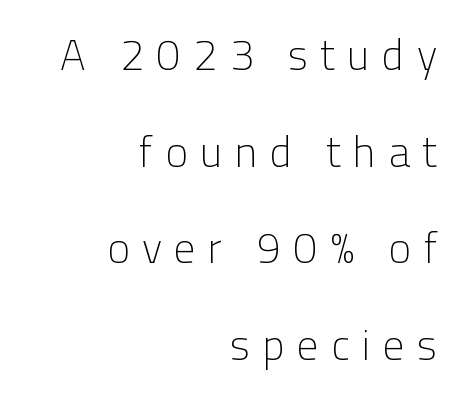
The image shows 43 px light sans-serif type, upright; set right-aligned, loose line spacing (2.25x), unusually wide letter spacing (+0.29 em), not underlined; low stroke contrast and a medium x-height.
